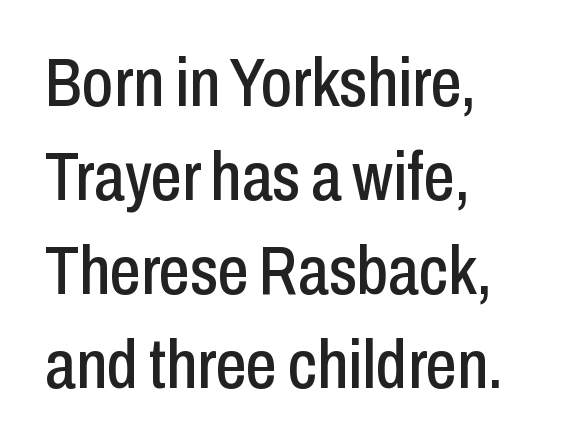
The image shows 69 px condensed sans-serif type, upright; set left-aligned, normal line spacing (1.36x), normal letter spacing, not underlined; low stroke contrast and a medium x-height.
